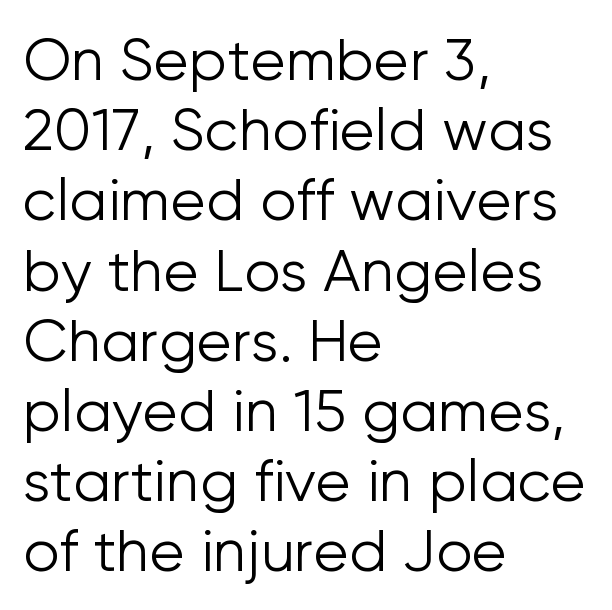
Q: Is the text bold? A: No.
Q: Is the text italic (slanted)? A: No, it is upright.
Q: Is the typeface a serif or a sans-serif typeface? A: Sans-serif.
Q: Is the text underlined? A: No.
Q: How is the paragraph aligned? A: Left-aligned.
Q: Is the spacing between letters normal or unusually wide? A: Normal.
Q: Width (condensed, normal, or wide)? A: Normal.
Q: Stroke contrast? A: Low.
Q: x-height? A: Medium.
Q: Monospaced? A: No.
